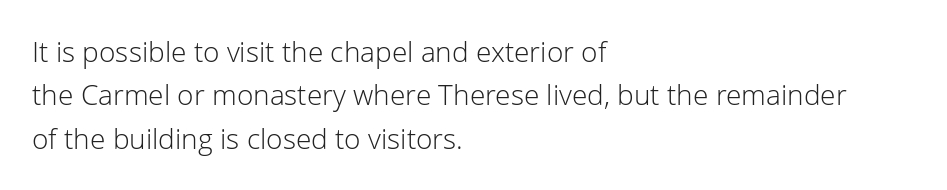
Q: Is the text bold? A: No.
Q: Is the text italic (slanted)? A: No, it is upright.
Q: Is the typeface a serif or a sans-serif typeface? A: Sans-serif.
Q: Is the text underlined? A: No.
Q: How is the paragraph aligned? A: Left-aligned.
Q: Is the spacing between letters normal or unusually wide? A: Normal.
Q: Is the spacing between lines tight, normal or loose? A: Normal.
Q: Width (condensed, normal, or wide)? A: Normal.
Q: Stroke contrast? A: Low.
Q: x-height? A: Medium.
Q: Monospaced? A: No.
